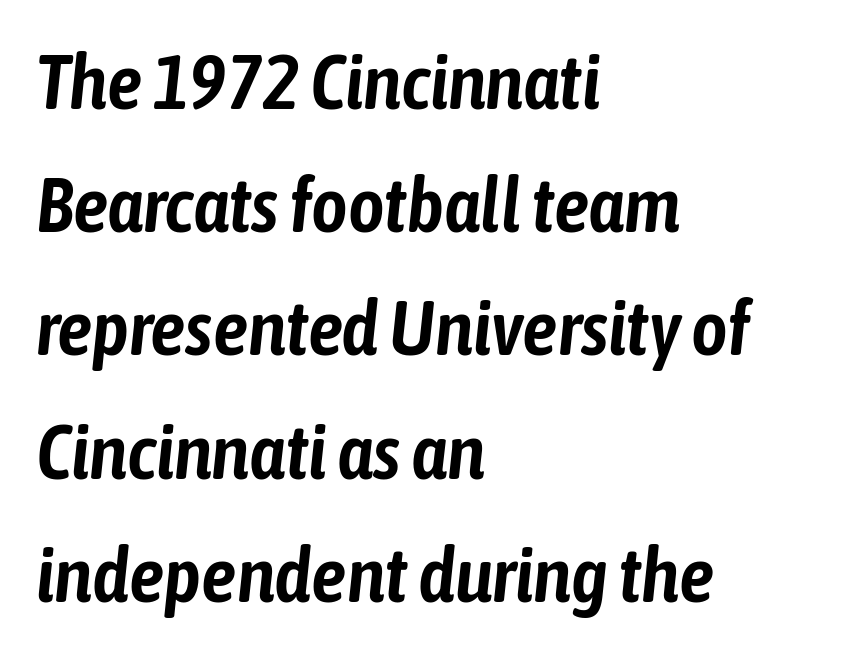
Q: Is the text italic (slanted)? A: Yes, it leans right by about 6 degrees.
Q: Is the text underlined? A: No.
Q: How is the paragraph aligned? A: Left-aligned.
Q: Is the spacing between letters normal or unusually wide? A: Normal.
Q: Is the spacing between lines tight, normal or loose? A: Normal.
Q: Width (condensed, normal, or wide)? A: Condensed.
Q: Stroke contrast? A: Low.
Q: x-height? A: Medium.
Q: Monospaced? A: No.
